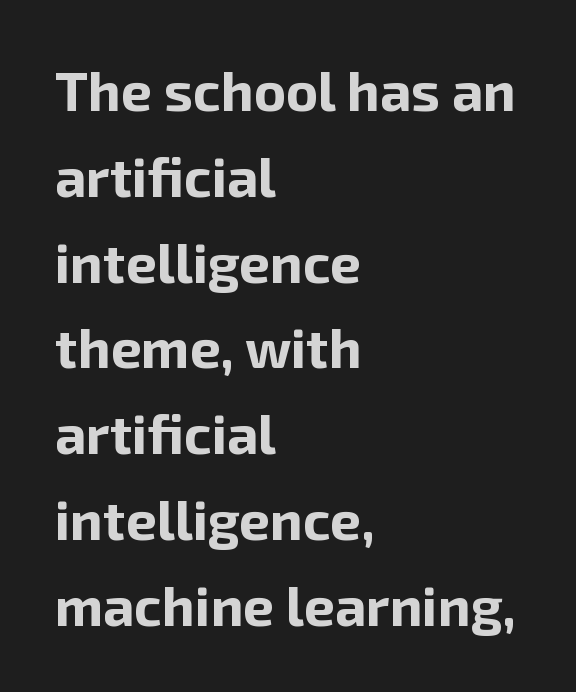
{"serif": "no", "italic": "no", "bold": "yes", "weight": "bold", "width": "normal", "stroke_contrast": "low", "x_height": "medium", "monospaced": "no", "underline": "no", "align": "left", "line_spacing": "normal", "line_spacing_ratio": 1.56, "letter_spacing": "normal", "letter_spacing_em": 0.0, "glyph_px": 55}
